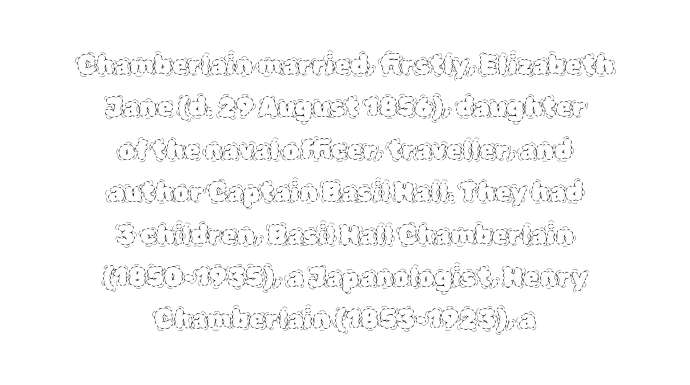
Nothing heavy about these letters — not bold at all. Every row of glyphs is offset so its center matches the block's center. The letters sit at their default tracking, neither squeezed nor spread. In terms of posture, this sample is upright. Underlining? Definitely not there. The leading is moderate, giving the passage an even texture.
